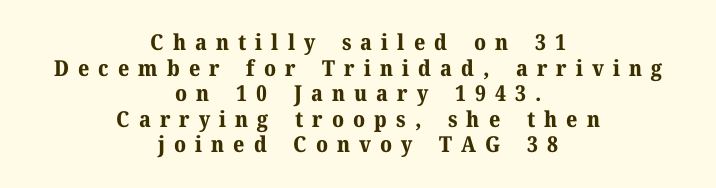
The image shows 22 px bold type, upright; set centered, line spacing 1.16x, unusually wide letter spacing (+0.41 em), not underlined.
